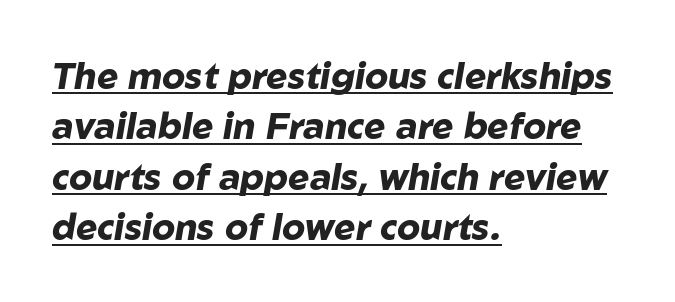
The image shows 36 px heavy type, italic (leaning right); set left-aligned, normal line spacing (1.4x), normal letter spacing, underlined; low stroke contrast and a medium x-height.
